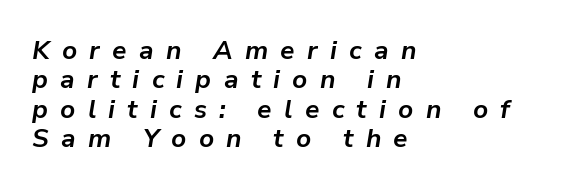
{"italic": "yes", "lean": "right", "slant_degrees": 9, "bold": "yes", "underline": "no", "align": "left", "line_spacing": "tight", "line_spacing_ratio": 1.13, "letter_spacing": "wide", "letter_spacing_em": 0.47, "glyph_px": 26}
